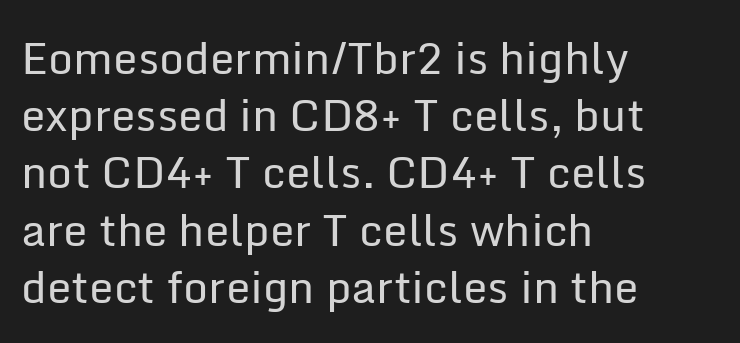
{"serif": "no", "italic": "no", "bold": "no", "weight": "regular", "width": "normal", "stroke_contrast": "low", "x_height": "medium", "monospaced": "no", "underline": "no", "align": "left", "line_spacing": "normal", "line_spacing_ratio": 1.3, "letter_spacing": "normal", "letter_spacing_em": 0.0, "glyph_px": 44}
